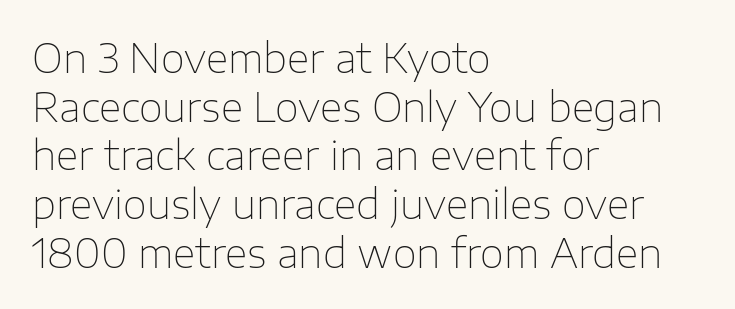
The image shows 39 px thin sans-serif type, upright; set left-aligned, normal line spacing (1.25x), normal letter spacing, not underlined; low stroke contrast and a medium x-height.
